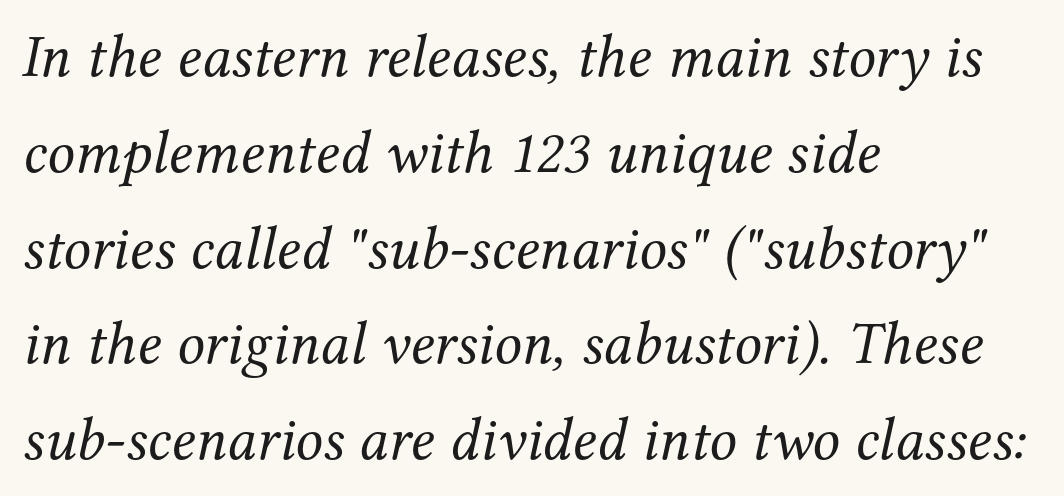
Q: Is the text bold? A: No.
Q: Is the text italic (slanted)? A: Yes, it leans right by about 12 degrees.
Q: Is the typeface a serif or a sans-serif typeface? A: Serif.
Q: Is the text underlined? A: No.
Q: How is the paragraph aligned? A: Left-aligned.
Q: Is the spacing between letters normal or unusually wide? A: Normal.
Q: Is the spacing between lines tight, normal or loose? A: Normal.
Q: Width (condensed, normal, or wide)? A: Normal.
Q: Stroke contrast? A: Medium.
Q: x-height? A: Medium.
Q: Monospaced? A: No.
